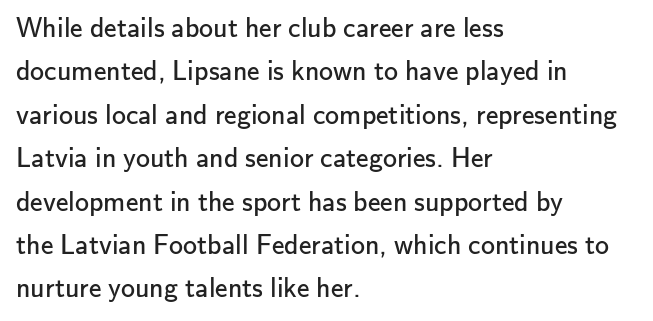
{"serif": "no", "italic": "no", "bold": "no", "weight": "regular", "width": "normal", "stroke_contrast": "low", "x_height": "small", "monospaced": "no", "underline": "no", "align": "left", "line_spacing": "normal", "line_spacing_ratio": 1.55, "letter_spacing": "normal", "letter_spacing_em": 0.0, "glyph_px": 28}
